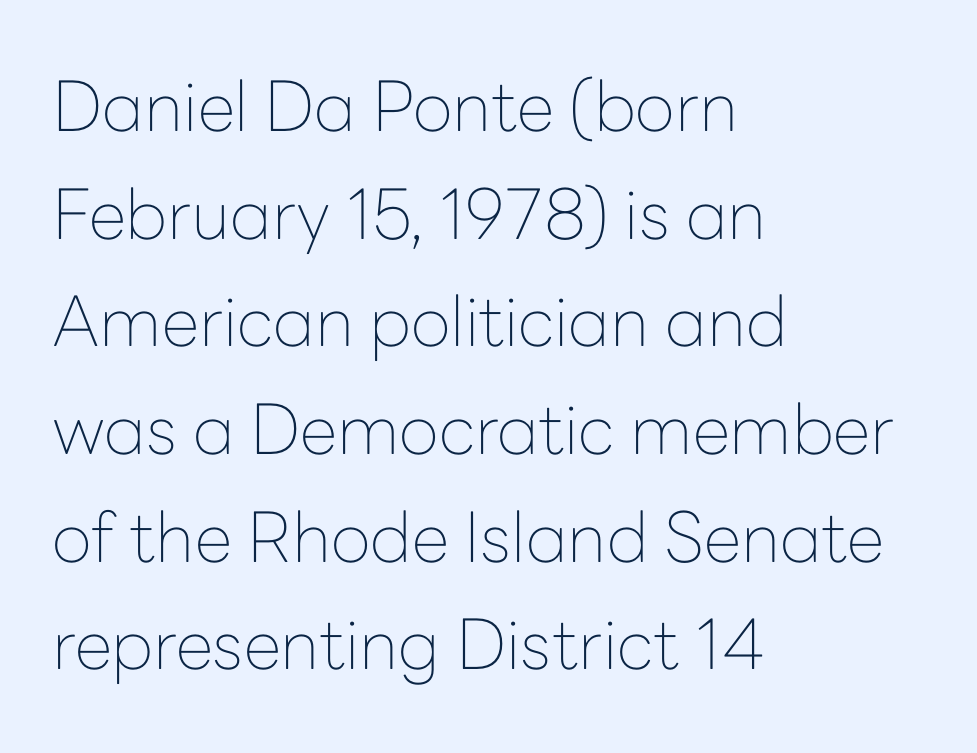
{"serif": "no", "italic": "no", "bold": "no", "weight": "thin", "width": "normal", "stroke_contrast": "low", "x_height": "medium", "monospaced": "no", "underline": "no", "align": "left", "line_spacing": "normal", "line_spacing_ratio": 1.56, "letter_spacing": "normal", "letter_spacing_em": 0.0, "glyph_px": 69}
